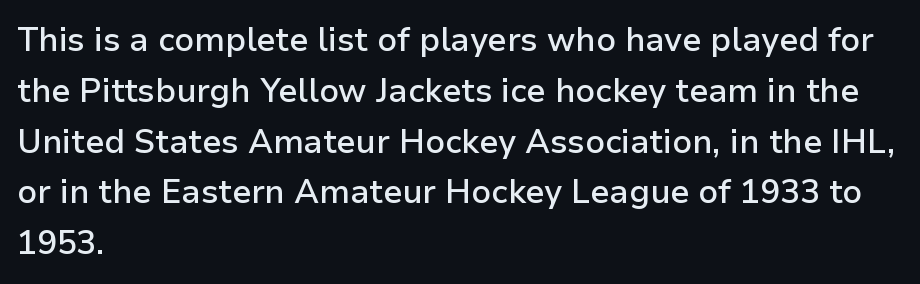
Varying glyph widths throughout — classic text-font behaviour. These lines sit exactly where default settings would place them. You can tell it's not italic because the verticals are truly vertical. The face used here is rendered with its standard letterfit. Each glyph is drawn with semibold strokes, heavier than normal yet not fully bold.
